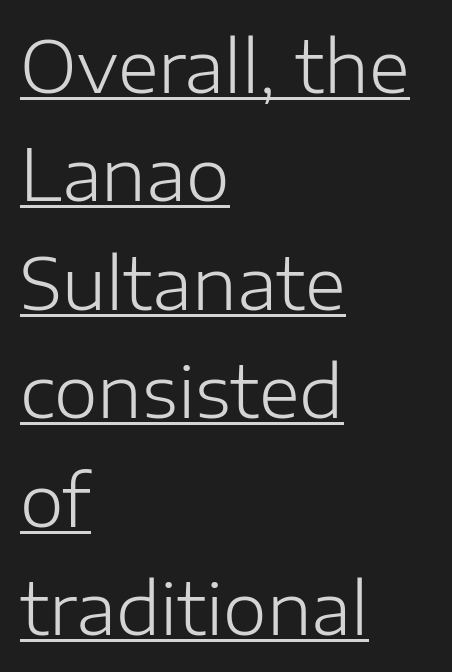
The image shows 70 px light sans-serif type, upright; set left-aligned, normal line spacing (1.55x), normal letter spacing, underlined; low stroke contrast and a medium x-height.
